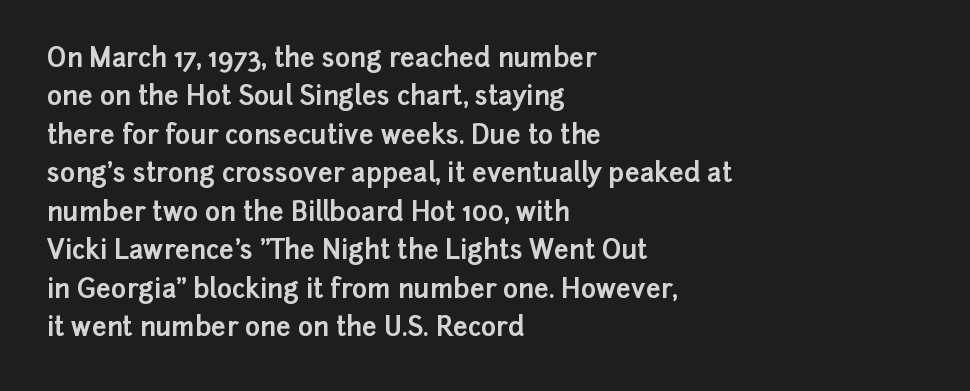
A typesetter would mark this as roman, not italic. Rule under the text: the space is simply empty. Layout note: lines flush left. The designer left line spacing at the default. What weight is shown? A full bold with thick strokes. This sample uses plain, unmodified letter spacing.
